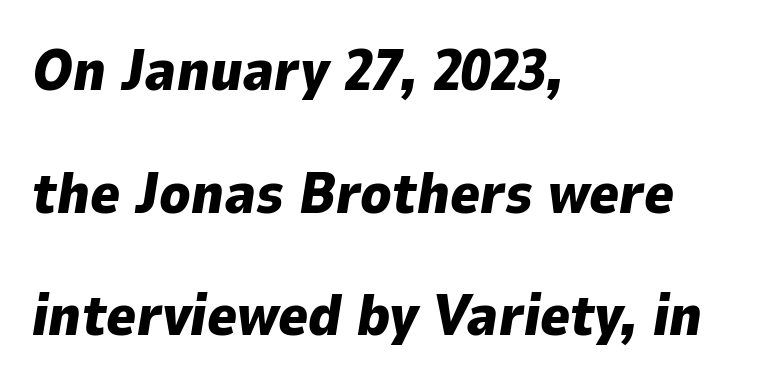
The image shows 57 px heavy type, italic (leaning right); set left-aligned, loose line spacing (2.15x), normal letter spacing, not underlined; low stroke contrast and a medium x-height.
